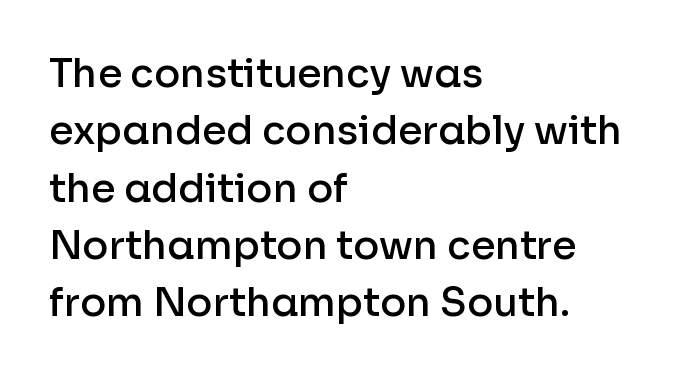
{"serif": "no", "italic": "no", "bold": "semi", "weight": "semibold", "width": "normal", "stroke_contrast": "low", "x_height": "medium", "monospaced": "no", "underline": "no", "align": "left", "line_spacing": "normal", "line_spacing_ratio": 1.47, "letter_spacing": "normal", "letter_spacing_em": 0.0, "glyph_px": 39}
